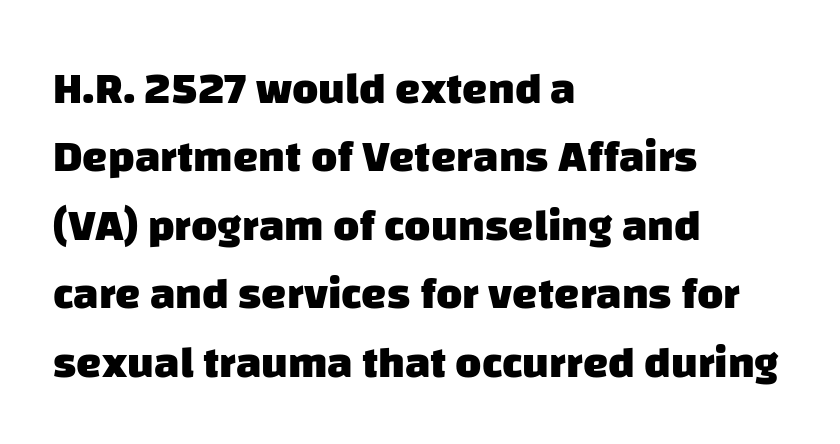
Grotesque or geometric, the face here clearly has no serifs. Underline: absent. Weight check: bold — yes, fully. This rendering uses left alignment, leaving the right contour irregular. Note the varied advance widths — an 'i' is clearly narrower than an 'm'. These lines sit exactly where default settings would place them.
